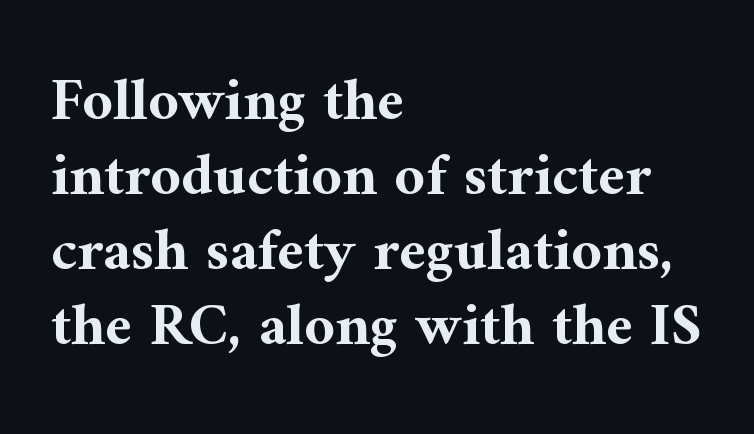
Horizontal alignment here is leftward, the default for most running prose. Letters rest on an invisible, unmarked baseline. Varying glyph widths throughout — classic text-font behaviour. Observe the ordinary spacing: letters are neighbours, not strangers.
